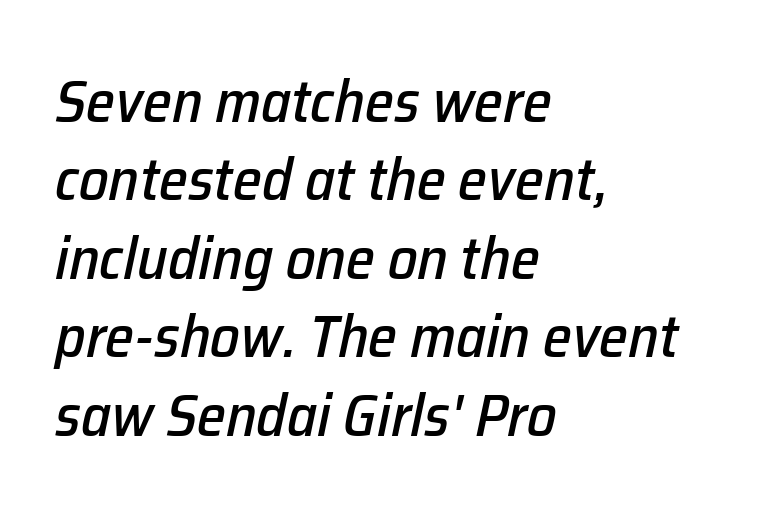
The text carries the slant typical of an italic or oblique font. Is this a fixed-width face? No — the glyphs have proportional, varying widths. Descenders are the only things crossing below the line. The passage is arranged the way most books set body copy — flush left.
